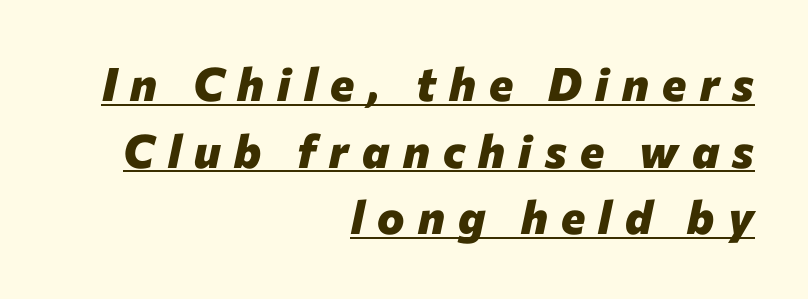
{"italic": "yes", "lean": "right", "slant_degrees": 12, "bold": "yes", "weight": "heavy", "width": "normal", "stroke_contrast": "low", "x_height": "medium", "monospaced": "no", "underline": "yes", "align": "right", "line_spacing": "normal", "line_spacing_ratio": 1.45, "letter_spacing": "wide", "letter_spacing_em": 0.29, "glyph_px": 46}
